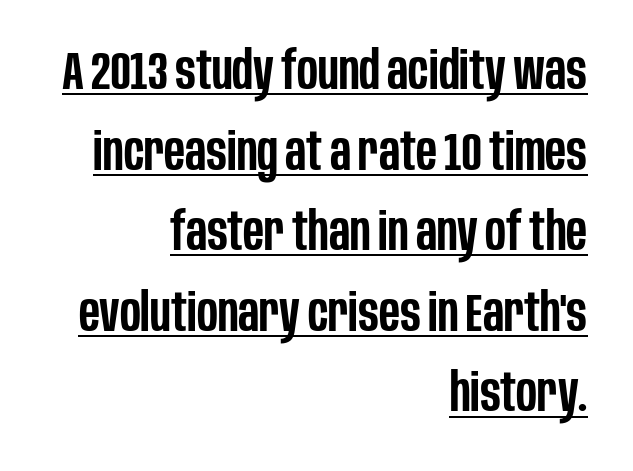
Vertically, the passage feels balanced, rows spaced as you'd expect. Proportional: the letters do not fall into vertical columns. Quick note: underline on. Short note: letters normally spaced.
